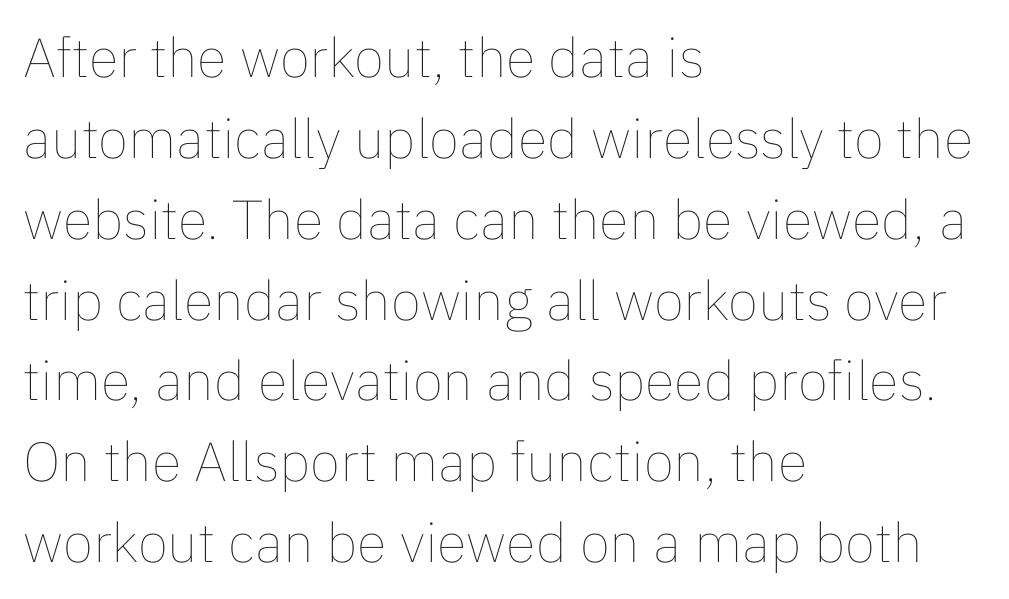
Q: Is the text bold? A: No.
Q: Is the text italic (slanted)? A: No, it is upright.
Q: Is the text underlined? A: No.
Q: How is the paragraph aligned? A: Left-aligned.
Q: Is the spacing between letters normal or unusually wide? A: Normal.
Q: Is the spacing between lines tight, normal or loose? A: Normal.
Q: Width (condensed, normal, or wide)? A: Normal.
Q: Stroke contrast? A: Low.
Q: x-height? A: Medium.
Q: Monospaced? A: No.
